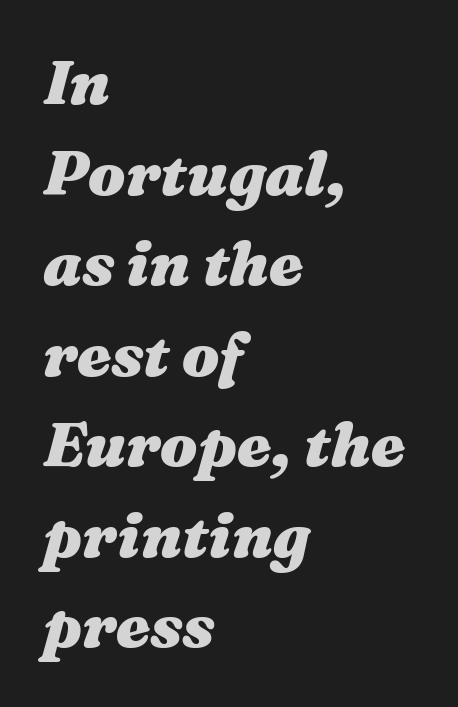
This is heavy type, rendered in bold. The lines are quadded left. The whole block is typeset with a tilt. Characters follow at the spacing the type designer built in. Bare-footed words on every line. Rows of type keep a routine distance in the vertical direction.
